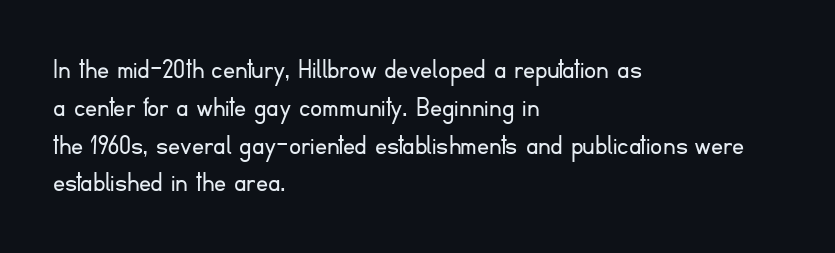
The image shows 30 px light sans-serif type, upright; set left-aligned, normal line spacing (1.26x), normal letter spacing, not underlined; low stroke contrast and a small x-height.
